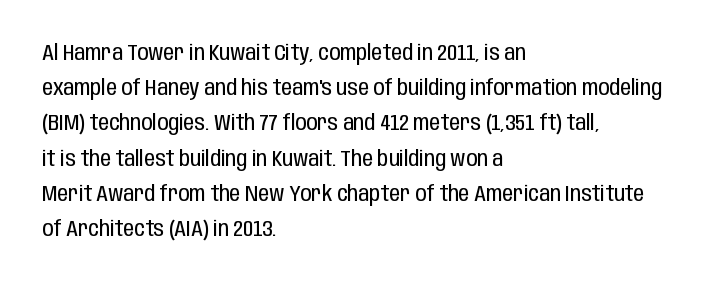
Q: Is the text bold? A: No.
Q: Is the text italic (slanted)? A: No, it is upright.
Q: Is the text underlined? A: No.
Q: How is the paragraph aligned? A: Left-aligned.
Q: Is the spacing between letters normal or unusually wide? A: Normal.
Q: Is the spacing between lines tight, normal or loose? A: Normal.
